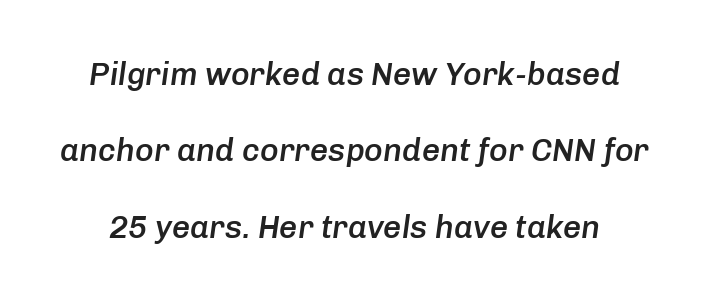
{"italic": "yes", "lean": "right", "slant_degrees": 8, "bold": "semi", "weight": "semibold", "width": "normal", "stroke_contrast": "low", "x_height": "medium", "monospaced": "no", "underline": "no", "line_spacing": "loose", "line_spacing_ratio": 2.39, "letter_spacing": "normal", "letter_spacing_em": 0.0, "glyph_px": 32}
